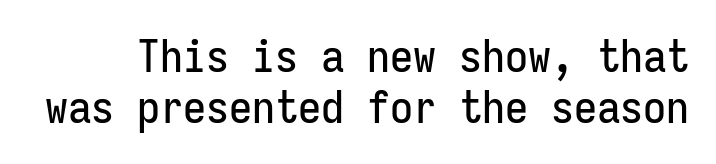
Q: Is the text italic (slanted)? A: No, it is upright.
Q: Is the typeface a serif or a sans-serif typeface? A: Sans-serif.
Q: Is the text underlined? A: No.
Q: Is the spacing between letters normal or unusually wide? A: Normal.
Q: Is the spacing between lines tight, normal or loose? A: Tight.
Q: Width (condensed, normal, or wide)? A: Condensed.
Q: Stroke contrast? A: Low.
Q: x-height? A: Medium.
Q: Monospaced? A: Yes.
